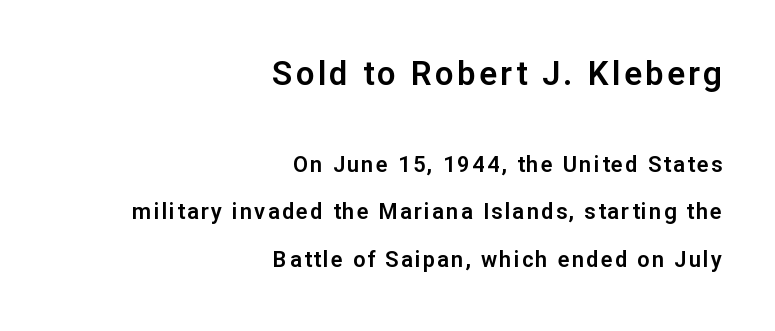
{"serif": "no", "italic": "no", "width": "normal", "stroke_contrast": "low", "x_height": "medium", "monospaced": "no", "underline": "no", "align": "right", "line_spacing": "loose", "line_spacing_ratio": 2.16, "larger_block": "first", "size_ratio": 1.5, "glyph_px": 33}
